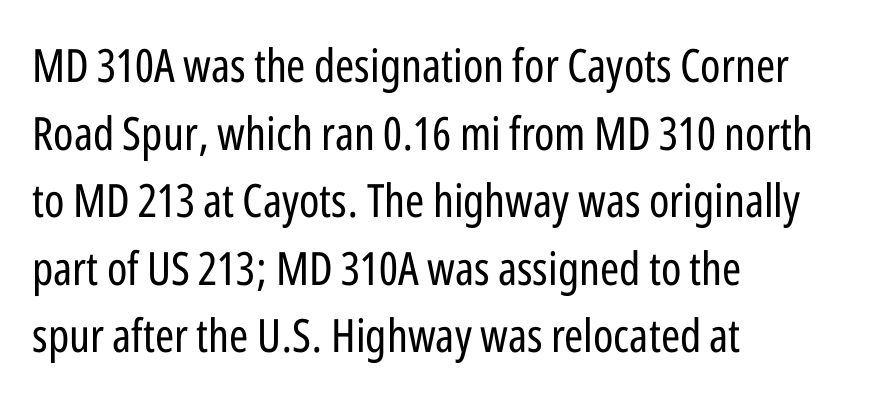
Each stroke keeps to a modest, everyday thickness or less. The string is rendered with underlining switched off. The face used here is proportionally spaced, like ordinary book or web type. Line beginnings align vertically; line endings do not.
